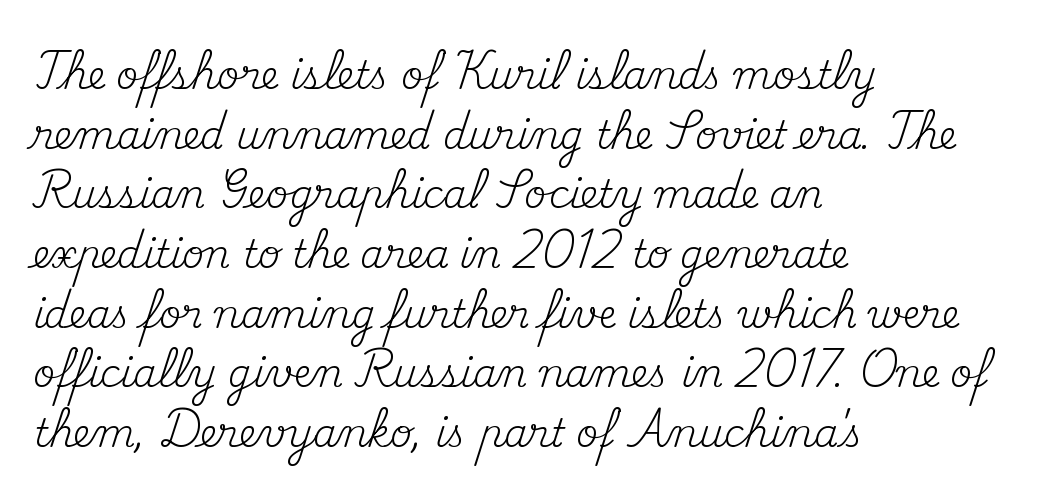
Q: Is the text bold? A: No.
Q: Is the text italic (slanted)? A: Yes.
Q: Is the typeface a serif or a sans-serif typeface? A: Serif.
Q: Is the text underlined? A: No.
Q: How is the paragraph aligned? A: Left-aligned.
Q: Is the spacing between letters normal or unusually wide? A: Normal.
Q: Is the spacing between lines tight, normal or loose? A: Normal.
Q: Width (condensed, normal, or wide)? A: Normal.
Q: Stroke contrast? A: Medium.
Q: x-height? A: Small.
Q: Monospaced? A: No.
